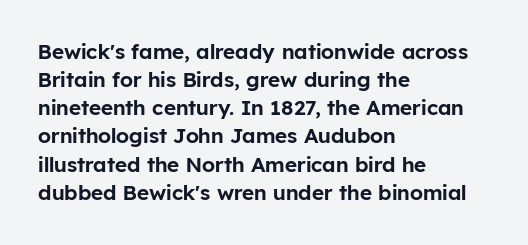
{"italic": "no", "underline": "no", "align": "left", "line_spacing": "normal", "line_spacing_ratio": 1.34, "letter_spacing": "normal", "letter_spacing_em": 0.0, "glyph_px": 21}
